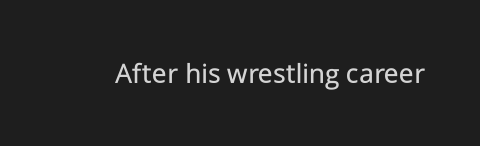
The image shows 30 px regular-weight sans-serif type, upright; set normal letter spacing, not underlined; low stroke contrast and a medium x-height.
